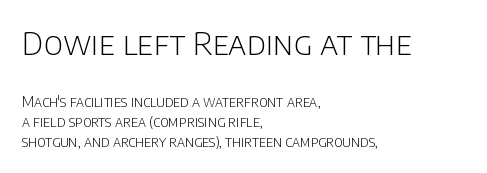
The strip under each line holds only bare page. Size contrast runs from large at the top to small at the bottom. Students, observe: this is what conventionally led text looks like. Letterform terminals end flat and unadorned throughout the passage.
